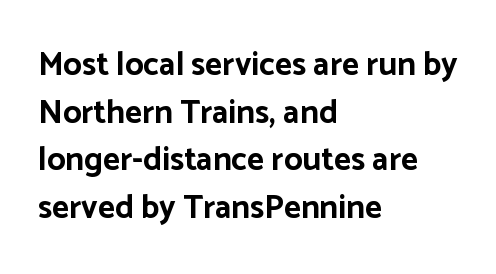
The image shows 33 px bold sans-serif type, upright; set left-aligned, normal line spacing (1.44x), normal letter spacing, not underlined; low stroke contrast and a medium x-height.
